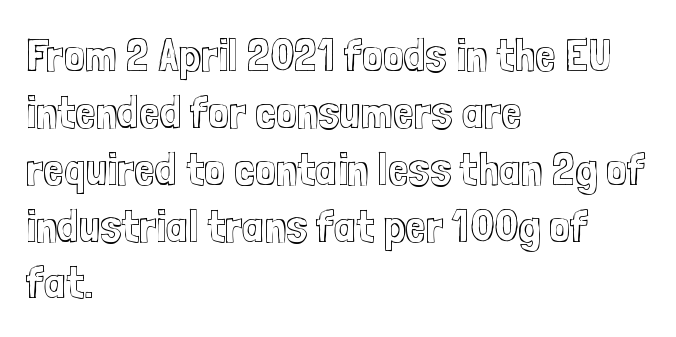
{"italic": "no", "width": "condensed", "x_height": "medium", "monospaced": "no", "underline": "no", "align": "left", "line_spacing_ratio": 1.21, "letter_spacing": "normal", "letter_spacing_em": 0.0, "glyph_px": 47}
